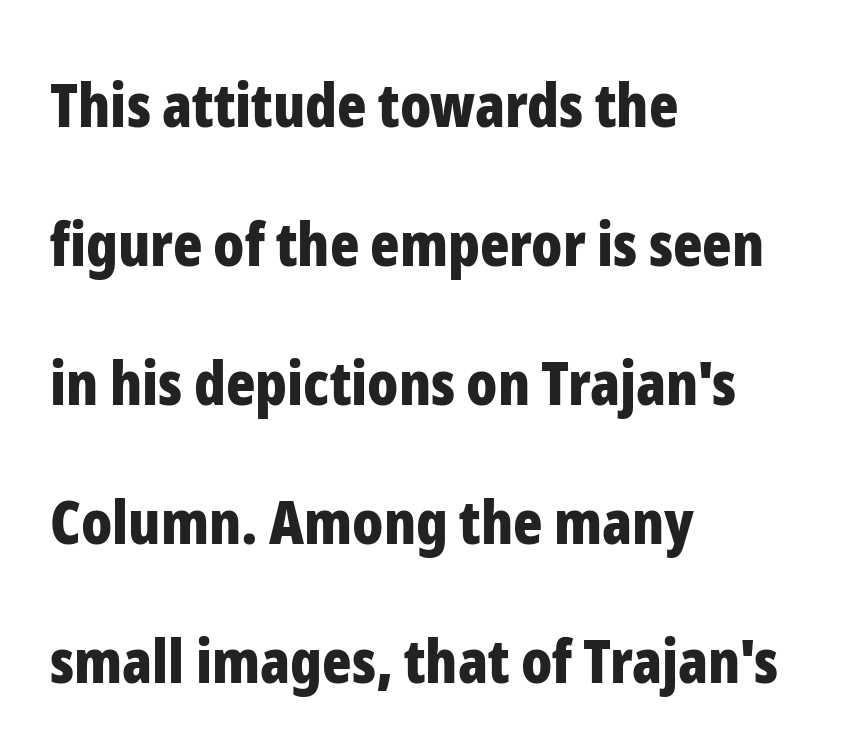
{"serif": "no", "italic": "no", "bold": "yes", "weight": "bold", "width": "condensed", "stroke_contrast": "low", "x_height": "medium", "monospaced": "no", "underline": "no", "align": "left", "line_spacing": "loose", "line_spacing_ratio": 2.28, "letter_spacing": "normal", "letter_spacing_em": 0.0, "glyph_px": 61}
